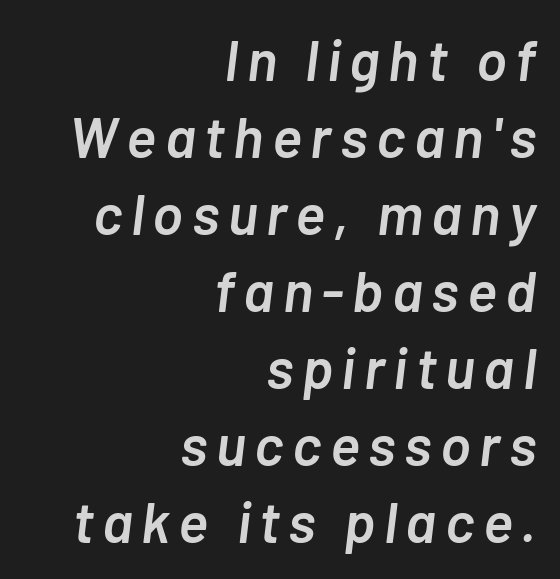
Q: Is the text bold? A: Semi-bold.
Q: Is the text italic (slanted)? A: Yes, it leans right by about 7 degrees.
Q: Is the text underlined? A: No.
Q: How is the paragraph aligned? A: Right-aligned.
Q: Is the spacing between lines tight, normal or loose? A: Normal.
Q: Width (condensed, normal, or wide)? A: Normal.
Q: Stroke contrast? A: Low.
Q: x-height? A: Medium.
Q: Monospaced? A: No.
